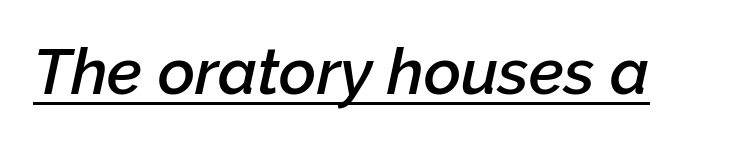
{"italic": "yes", "lean": "right", "slant_degrees": 12, "bold": "semi", "weight": "semibold", "width": "normal", "stroke_contrast": "low", "x_height": "medium", "monospaced": "no", "underline": "yes", "letter_spacing": "normal", "letter_spacing_em": 0.0, "glyph_px": 64}
